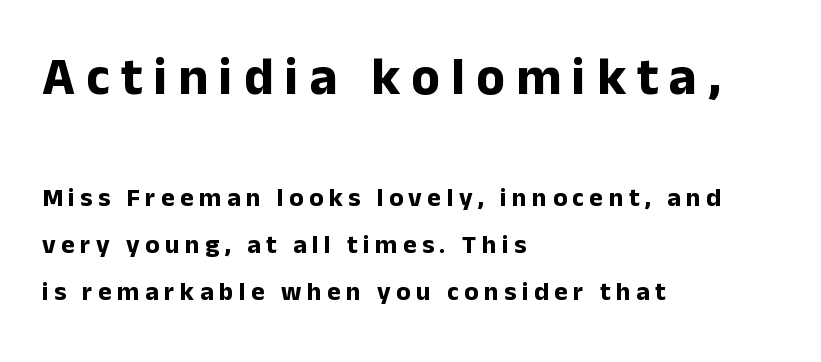
The image shows 53 px bold sans-serif type, upright; set left-aligned, line spacing 1.81x, unusually wide letter spacing (+0.21 em), not underlined; the first (top) block is 2.04x larger; low stroke contrast and a medium x-height.
